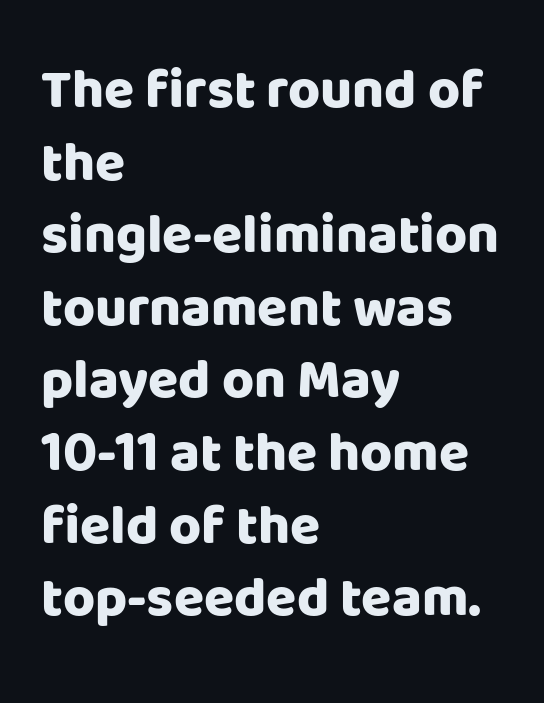
Think of a printed novel: that variable character pitch is what you see here. Any mark beneath the type? The region is blank. Heavy-handed strokes throughout: this text is bold. Layout note: lines flush left. Glyph-to-glyph distance matches everyday printed text. Posture: vertical.
